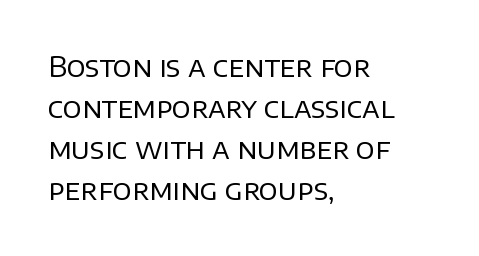
{"serif": "no", "italic": "no", "bold": "no", "weight": "regular", "width": "normal", "stroke_contrast": "low", "x_height": "large", "monospaced": "no", "underline": "no", "align": "left", "line_spacing": "normal", "line_spacing_ratio": 1.47, "letter_spacing": "normal", "letter_spacing_em": 0.0, "glyph_px": 28}
